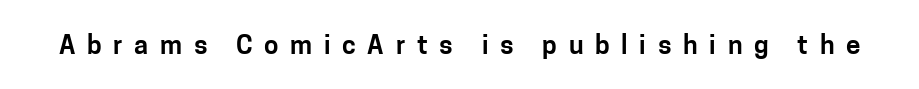
The image shows 26 px text type, upright; set unusually wide letter spacing (+0.45 em), not underlined.
